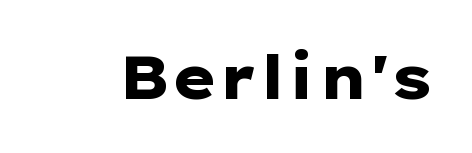
The image shows 60 px heavy, wide sans-serif type, upright; set normal letter spacing, not underlined; low stroke contrast and a medium x-height.
